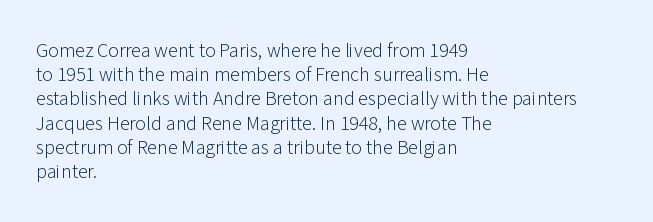
The image shows 20 px text type, upright; set left-aligned, line spacing 1.21x, normal letter spacing, not underlined.
